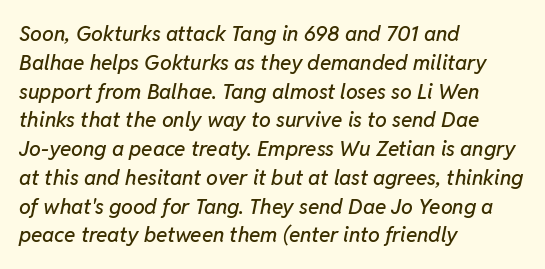
The axis of the letterforms is tilted away from vertical. Just letters on the line, the space beneath them empty. Reading down the block, your eye returns to a fixed left position each line. Regular leading. The horizontal fit of the characters is conventional and even.
